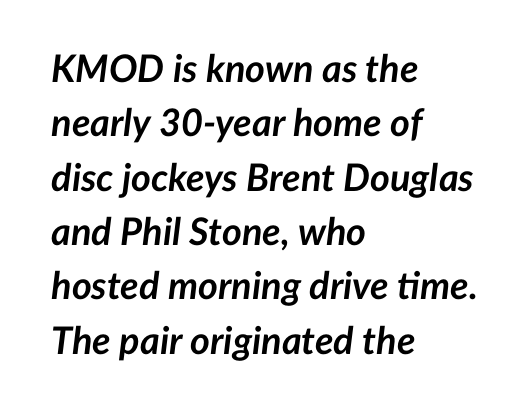
The image shows 38 px semibold type, italic (leaning right); set left-aligned, normal line spacing (1.43x), normal letter spacing, not underlined; low stroke contrast and a medium x-height.
